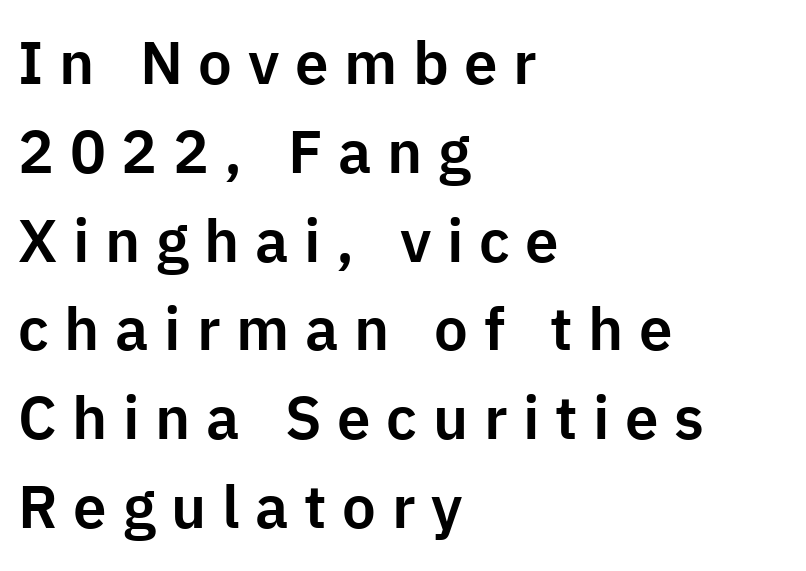
The space directly below the letters is spotless. The leading is moderate, giving the passage an even texture. The letterforms stand isolated, each surrounded by extra space. Horizontal alignment here is leftward, the default for most running prose. Font category for this specimen: sans-serif.
